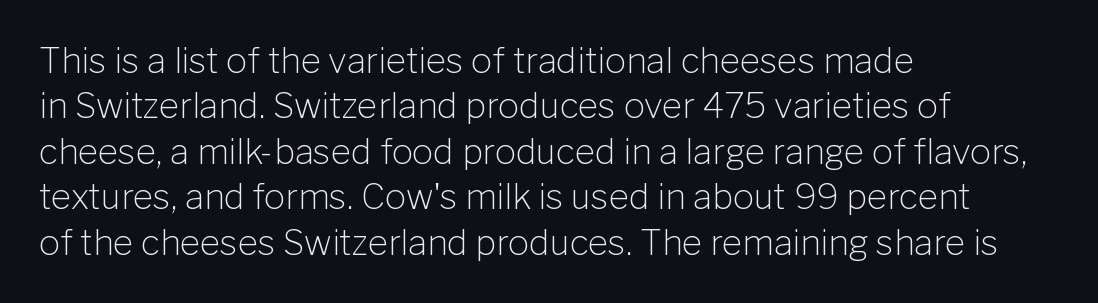
The cut favours lightness, reaching ordinary text weight at its darkest. The type is set solid horizontally, with unmodified tracking. You can tell from the bare stems that sans-serif type was used. Beneath every word, the page is bare. The letters advance in unequal steps, a hallmark of proportional type. Quick note: interline space is typical.
